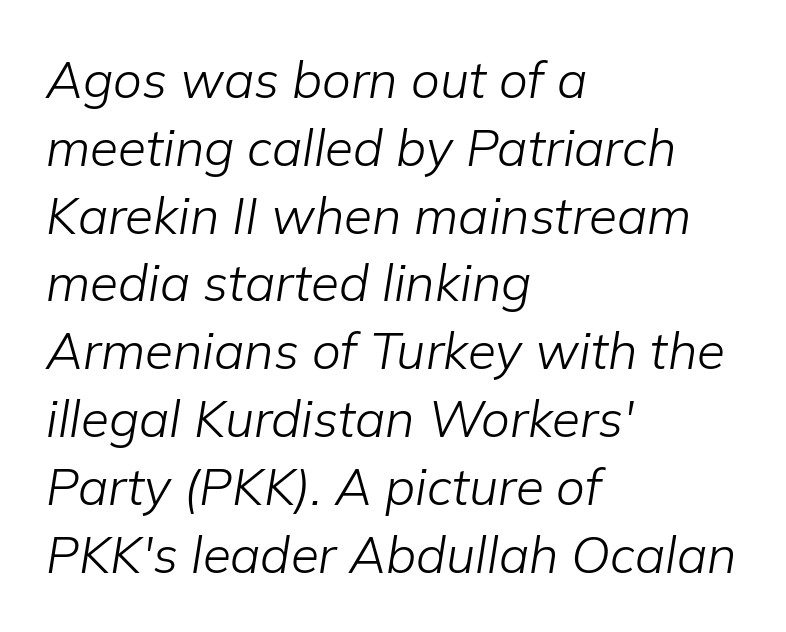
Q: Is the text bold? A: No.
Q: Is the text italic (slanted)? A: Yes, it leans right by about 9 degrees.
Q: Is the text underlined? A: No.
Q: How is the paragraph aligned? A: Left-aligned.
Q: Is the spacing between letters normal or unusually wide? A: Normal.
Q: Is the spacing between lines tight, normal or loose? A: Normal.
Q: Width (condensed, normal, or wide)? A: Normal.
Q: Stroke contrast? A: Low.
Q: x-height? A: Medium.
Q: Monospaced? A: No.
